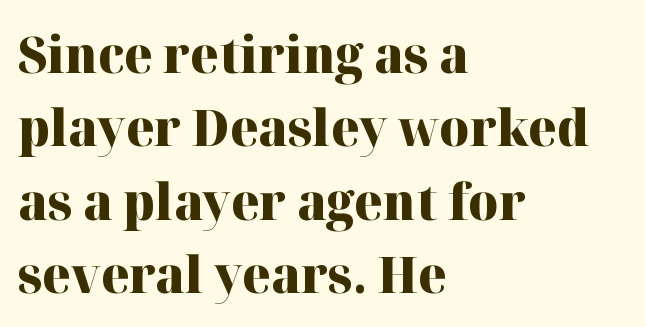
{"serif": "yes", "italic": "no", "bold": "yes", "weight": "heavy", "width": "normal", "stroke_contrast": "high", "x_height": "medium", "monospaced": "no", "underline": "no", "align": "left", "line_spacing": "normal", "line_spacing_ratio": 1.44, "letter_spacing": "normal", "letter_spacing_em": 0.0, "glyph_px": 51}
